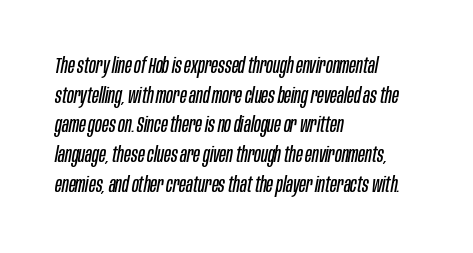
Q: Is the text bold? A: No.
Q: Is the text italic (slanted)? A: Yes, it leans right by about 10 degrees.
Q: Is the text underlined? A: No.
Q: How is the paragraph aligned? A: Left-aligned.
Q: Is the spacing between letters normal or unusually wide? A: Normal.
Q: Is the spacing between lines tight, normal or loose? A: Normal.
